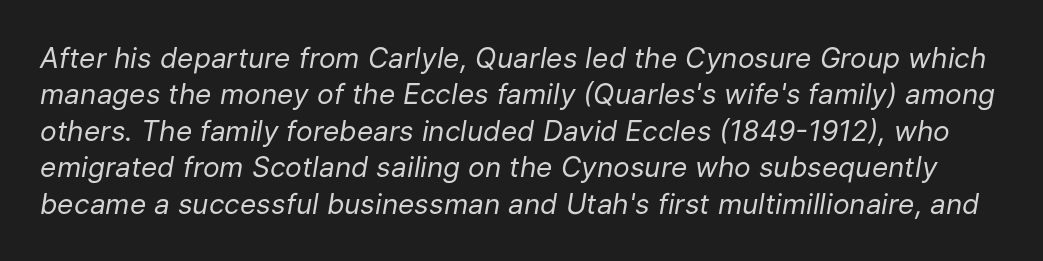
The image shows 28 px regular-weight type, italic (leaning right); set normal line spacing (1.3x), normal letter spacing, not underlined; low stroke contrast and a medium x-height.
